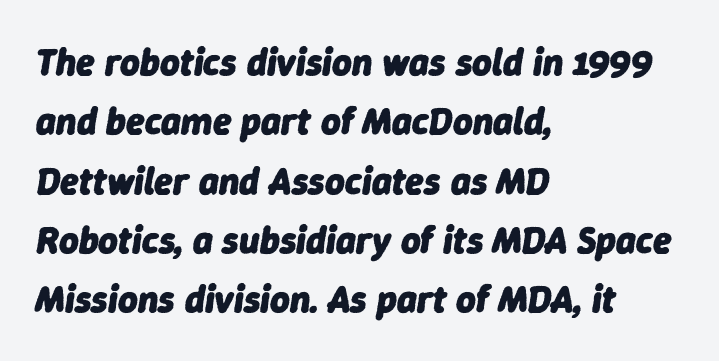
{"italic": "yes", "lean": "right", "slant_degrees": 9, "bold": "yes", "weight": "heavy", "width": "normal", "stroke_contrast": "low", "x_height": "medium", "monospaced": "no", "underline": "no", "align": "left", "line_spacing": "normal", "line_spacing_ratio": 1.56, "letter_spacing": "normal", "letter_spacing_em": 0.0, "glyph_px": 38}
